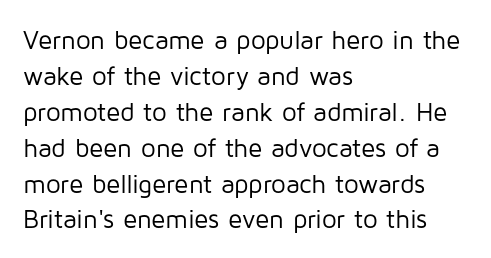
Q: Is the text bold? A: No.
Q: Is the text italic (slanted)? A: No, it is upright.
Q: Is the text underlined? A: No.
Q: How is the paragraph aligned? A: Left-aligned.
Q: Is the spacing between letters normal or unusually wide? A: Normal.
Q: Is the spacing between lines tight, normal or loose? A: Normal.
